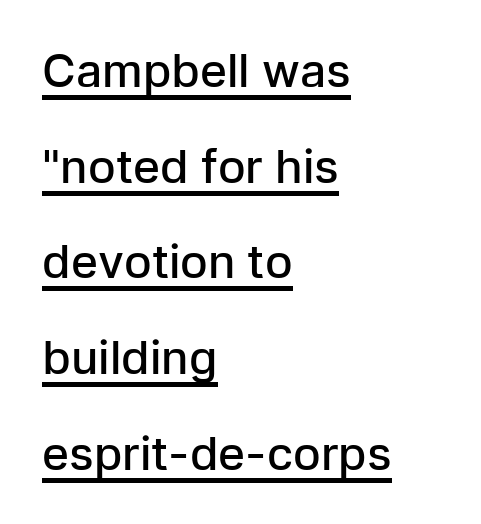
Q: Is the text bold? A: Semi-bold.
Q: Is the text italic (slanted)? A: No, it is upright.
Q: Is the typeface a serif or a sans-serif typeface? A: Sans-serif.
Q: Is the text underlined? A: Yes.
Q: How is the paragraph aligned? A: Left-aligned.
Q: Is the spacing between letters normal or unusually wide? A: Normal.
Q: Is the spacing between lines tight, normal or loose? A: Loose.
Q: Width (condensed, normal, or wide)? A: Normal.
Q: Stroke contrast? A: Low.
Q: x-height? A: Medium.
Q: Monospaced? A: No.
